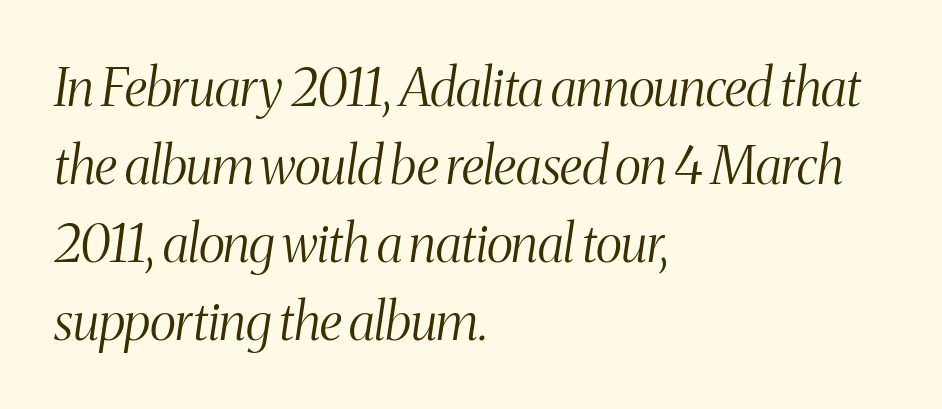
{"serif": "yes", "italic": "yes", "lean": "right", "slant_degrees": 8, "bold": "no", "weight": "light", "width": "condensed", "stroke_contrast": "medium", "x_height": "medium", "monospaced": "no", "underline": "no", "align": "left", "line_spacing": "normal", "line_spacing_ratio": 1.5, "letter_spacing": "normal", "letter_spacing_em": 0.0, "glyph_px": 52}
